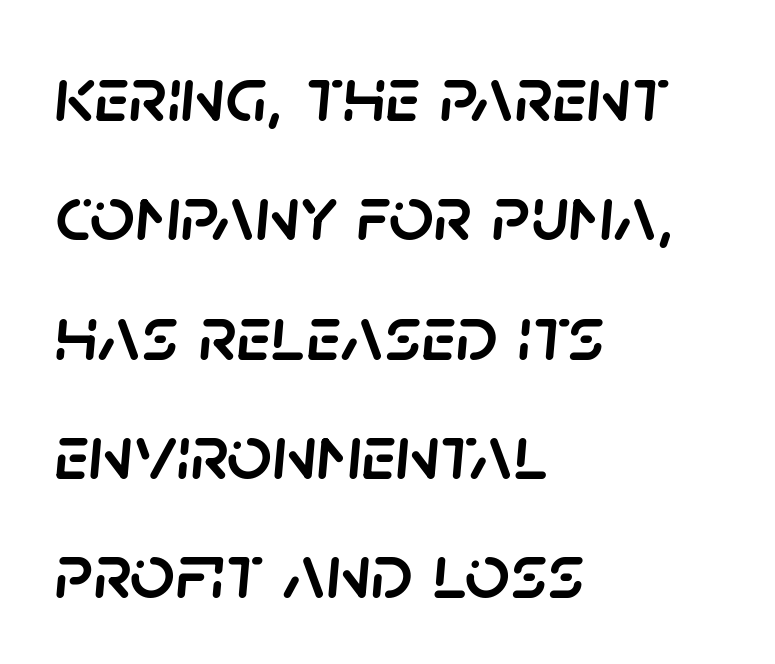
{"italic": "yes", "lean": "right", "slant_degrees": 5, "width": "normal", "stroke_contrast": "low", "x_height": "large", "monospaced": "no", "underline": "no", "align": "left", "line_spacing": "normal", "line_spacing_ratio": 1.51, "letter_spacing": "normal", "letter_spacing_em": 0.0, "glyph_px": 79}
